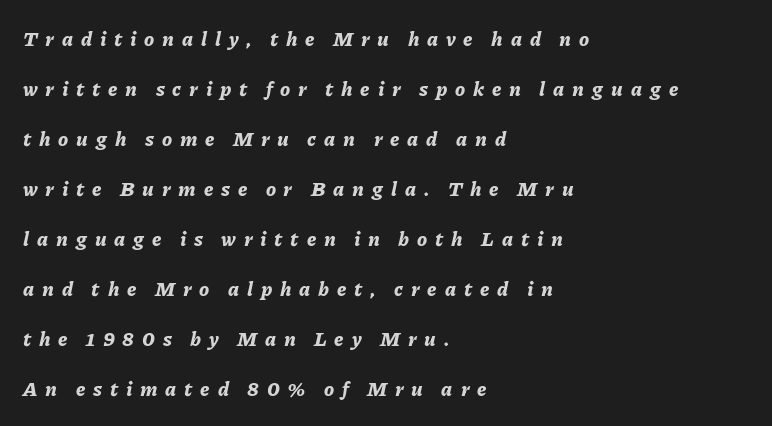
{"italic": "yes", "lean": "right", "slant_degrees": 11, "bold": "yes", "underline": "no", "align": "left", "line_spacing": "loose", "line_spacing_ratio": 2.5, "letter_spacing": "wide", "letter_spacing_em": 0.39, "glyph_px": 20}
